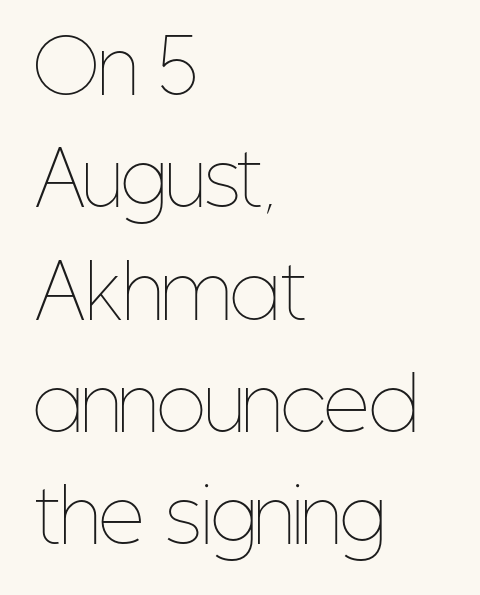
Looks like regular typesetting: each glyph gets only the width it needs. It's the straight-up-and-down kind of type. Compared with typical body copy, the letter spacing here is the same. The specimen omits any rule beneath the text block's lines. The font is comparable to plain body text, perhaps lighter. A student would call this left alignment; a typographer would say flush left, rag right.
